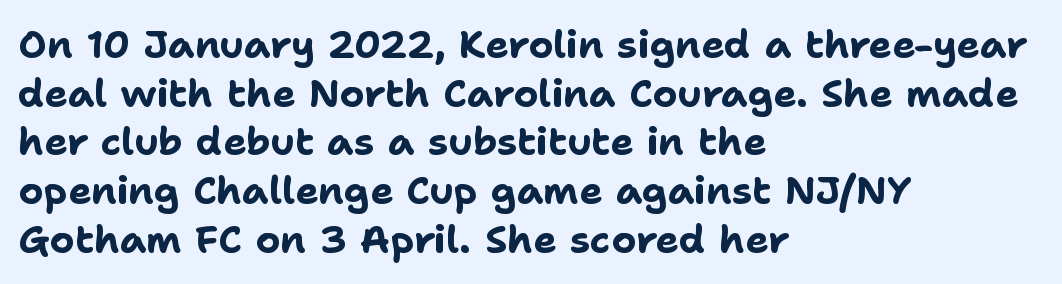
Chunky letters — that's bold for sure. Style check: upright. What's the leading like? Ordinary, nothing unusual. Each line starts at the same left margin while the right side varies.
